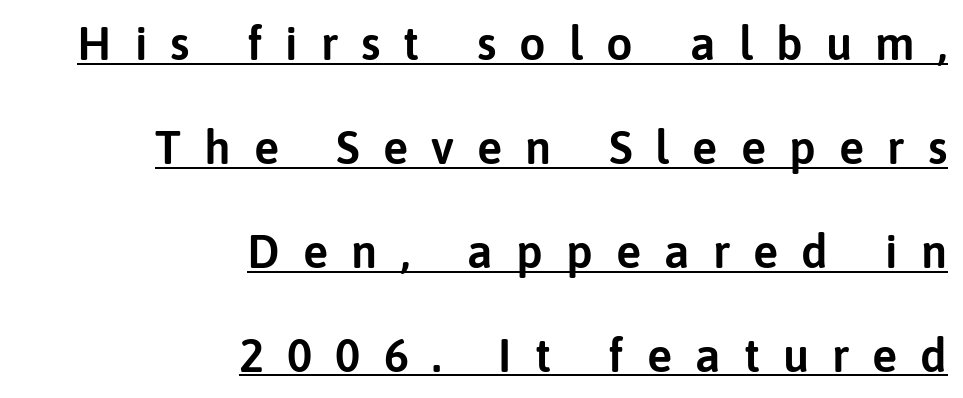
The image shows 47 px sans-serif type, upright; set right-aligned, loose line spacing (2.21x), unusually wide letter spacing (+0.49 em), underlined; low stroke contrast and a medium x-height.
